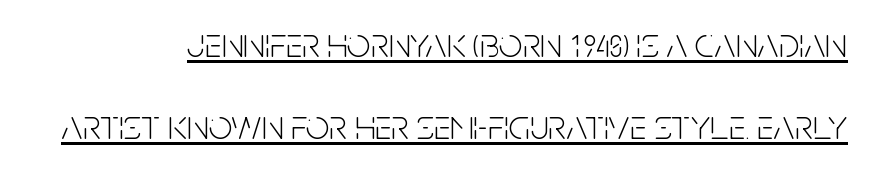
The image shows 42 px light, condensed sans-serif type, upright; set loose line spacing (1.95x), normal letter spacing, underlined; low stroke contrast and a large x-height.
